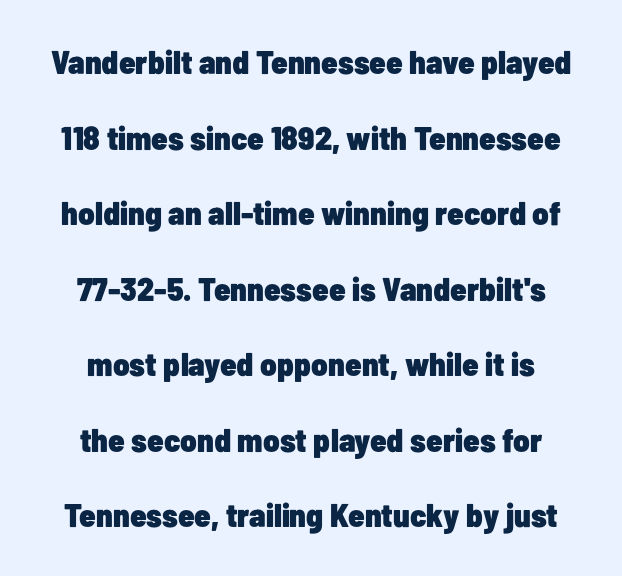
The image shows 33 px heavy, condensed sans-serif type, upright; set loose line spacing (2.29x), normal letter spacing, not underlined; low stroke contrast and a medium x-height.
